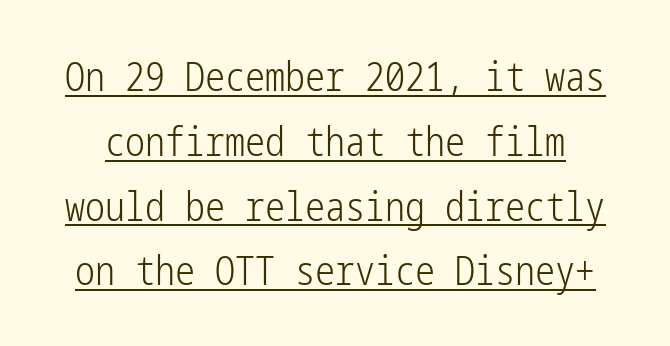
{"serif": "no", "italic": "no", "bold": "no", "weight": "light", "width": "condensed", "stroke_contrast": "low", "x_height": "medium", "underline": "yes", "line_spacing": "normal", "line_spacing_ratio": 1.62, "letter_spacing": "normal", "letter_spacing_em": 0.0, "glyph_px": 40}
